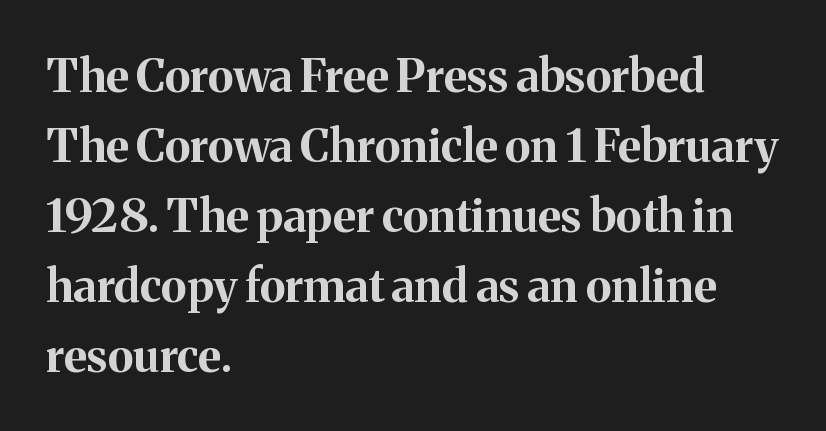
The image shows 46 px bold serif type, upright; set left-aligned, normal line spacing (1.52x), normal letter spacing, not underlined; medium stroke contrast and a medium x-height.
